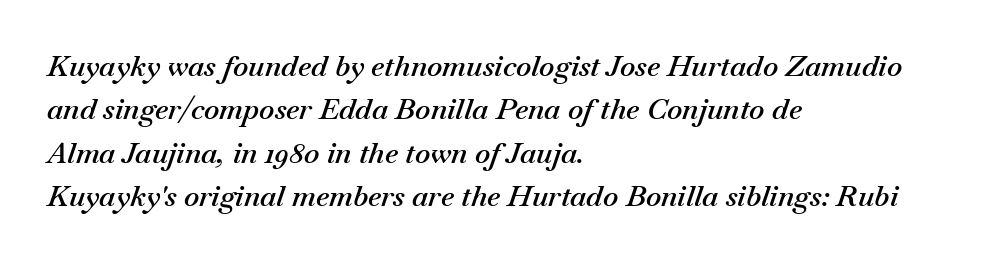
This sample keeps an unexceptional amount of space between lines. Look at the tracking — it's just the regular setting, nothing added. Line beginnings align vertically; line endings do not. The space directly below the letters is spotless. Is the type bold? Partly — it's a semibold, heavier than regular but not fully bold.
